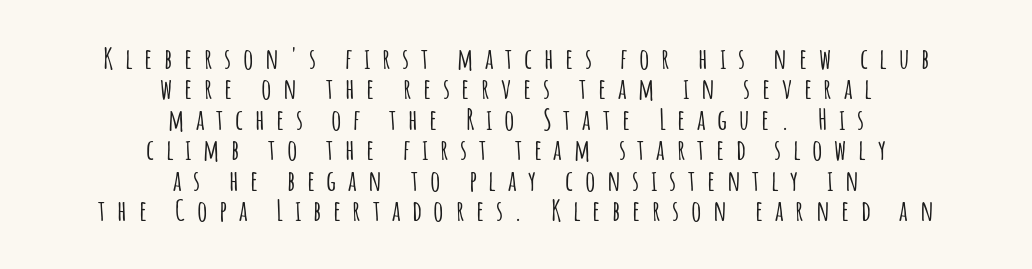
The foot of each line stays bare and open. In terms of posture, this sample is upright. Reading down the column, the eye jumps only a short way to each next line. Glyph-to-glyph distance is far greater than everyday printed text. These lines are rendered in a variable-pitch font.
